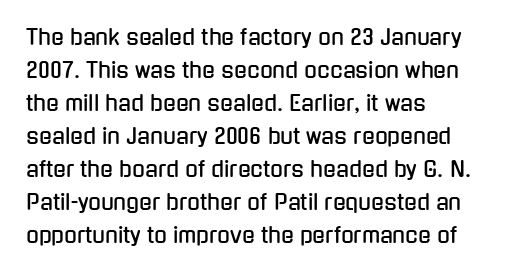
{"italic": "no", "underline": "no", "align": "left", "line_spacing": "normal", "line_spacing_ratio": 1.57, "letter_spacing": "normal", "letter_spacing_em": 0.0, "glyph_px": 21}
